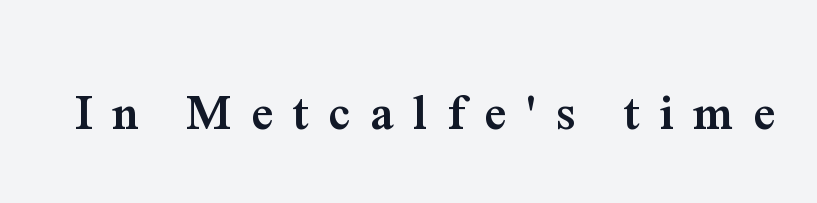
Caption: expanded tracking, letters set apart. The characters display serif detailing at their extremities. How heavy is the stroke? Heavy — this is a bold. The typography opts for an upright posture over an oblique one. The rendering uses natural spacing where letterforms have individual widths. Just letters on the line, the space beneath them empty.
